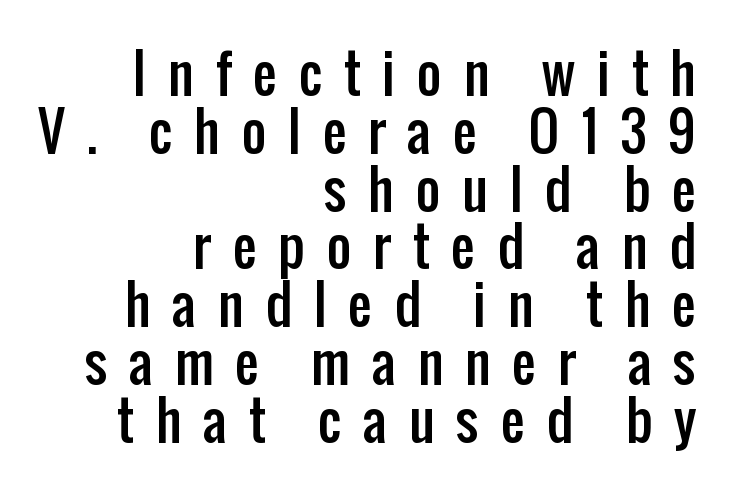
Typeset ragged left — the right edge is the straight one. Horizontal bands of white between lines are thin slivers. No word sits above an underline. The characters display no serif detailing; their extremities are plain.
